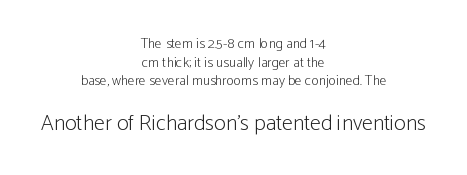
Letter spacing: default. The rows are spaced the way most documents space them. A clean baseline with only descenders dipping below it. Stroke thickness stays within the range of a standard reading face or lighter. This layout puts the modest block above and the oversized block below. This sample uses an upright cut, with every glyph sitting square on the baseline.
